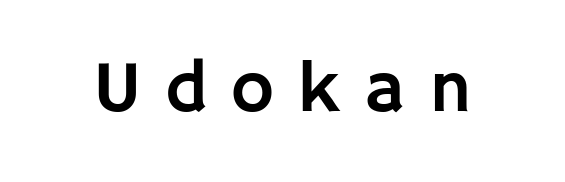
{"serif": "no", "italic": "no", "width": "normal", "stroke_contrast": "low", "x_height": "large", "monospaced": "no", "underline": "no", "letter_spacing": "wide", "letter_spacing_em": 0.32, "glyph_px": 73}
